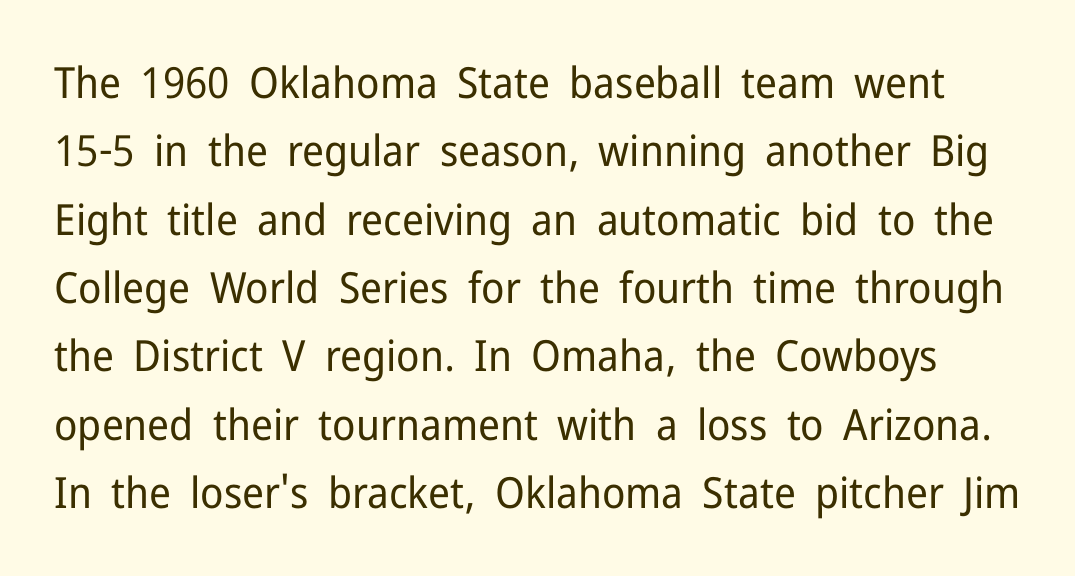
{"serif": "no", "italic": "no", "bold": "no", "weight": "regular", "width": "normal", "stroke_contrast": "low", "x_height": "medium", "monospaced": "no", "underline": "no", "line_spacing": "normal", "line_spacing_ratio": 1.59, "letter_spacing": "normal", "letter_spacing_em": 0.0, "glyph_px": 43}
